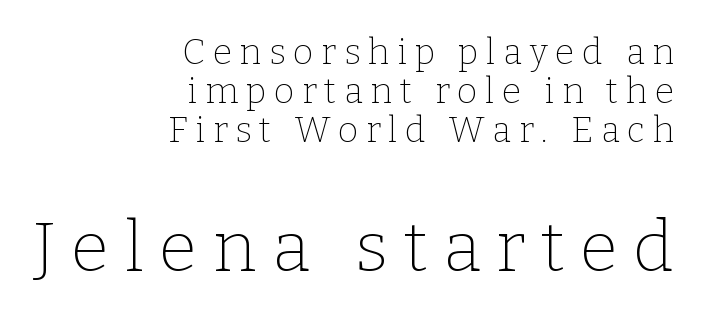
These lines huddle together more closely than default settings would place them. The passage is arranged like a letterhead date or caption credit — flush right. These glyphs show unthickened strokes, regular width or finer. Character size in the trailing block exceeds that of the leading block.
